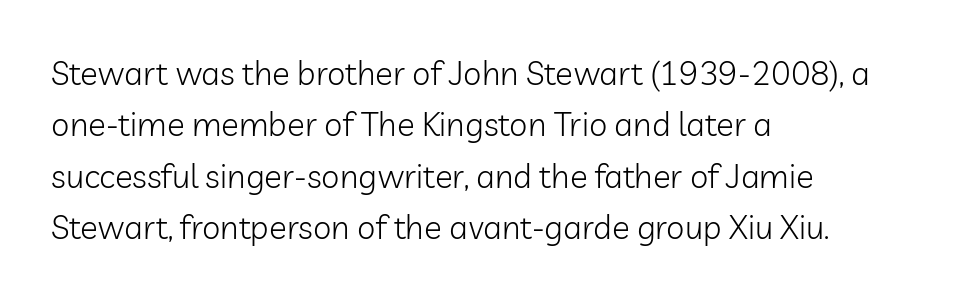
The image shows 33 px light sans-serif type, upright; set left-aligned, normal line spacing (1.56x), normal letter spacing, not underlined; low stroke contrast and a medium x-height.
